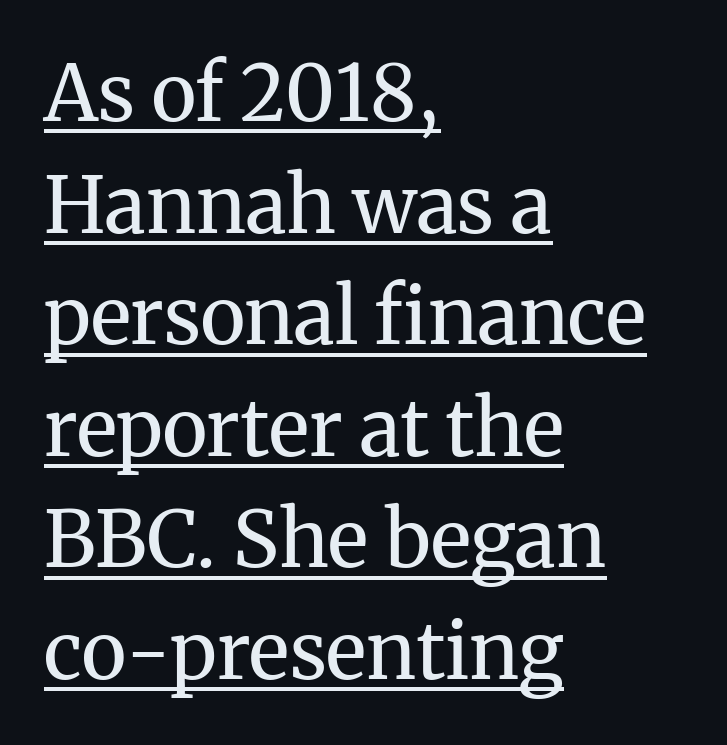
The typography opts for an upright posture over an oblique one. A quiet, ordinary-to-light weight characterises the typeface. The lines sit at an ordinary, default distance from one another. Spacing verdict: proportional, widths tailored to each character. You can see a thin bar hugging the bottom of the glyphs. To sum up the face: it has serifs.
